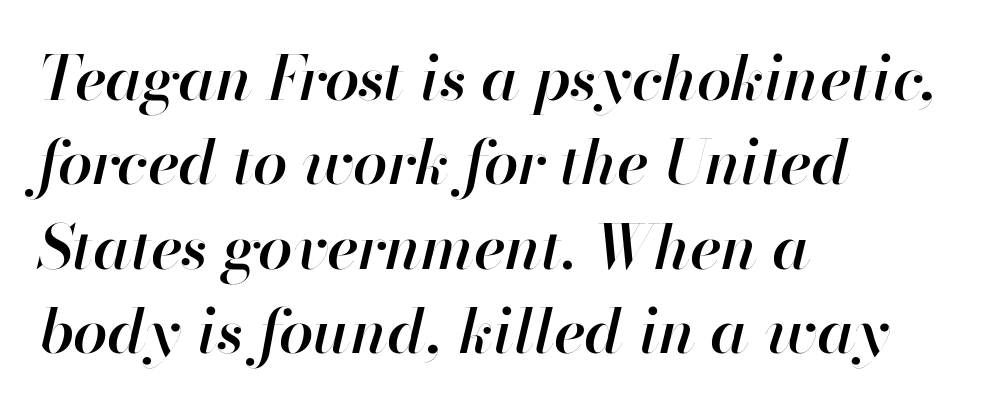
Q: Is the text bold? A: Semi-bold.
Q: Is the text italic (slanted)? A: Yes, it leans right by about 13 degrees.
Q: Is the text underlined? A: No.
Q: How is the paragraph aligned? A: Left-aligned.
Q: Is the spacing between letters normal or unusually wide? A: Normal.
Q: Is the spacing between lines tight, normal or loose? A: Normal.
Q: Width (condensed, normal, or wide)? A: Normal.
Q: Stroke contrast? A: High.
Q: x-height? A: Small.
Q: Monospaced? A: No.
